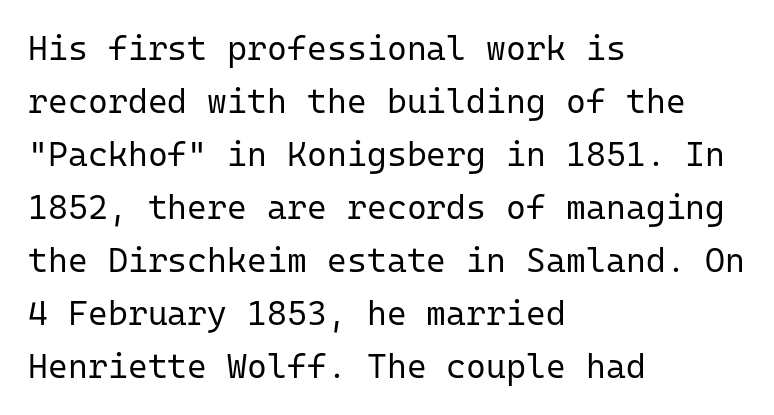
The image shows 34 px regular-weight sans-serif type, upright, monospaced; set left-aligned, normal line spacing (1.56x), normal letter spacing, not underlined; low stroke contrast and a medium x-height.
